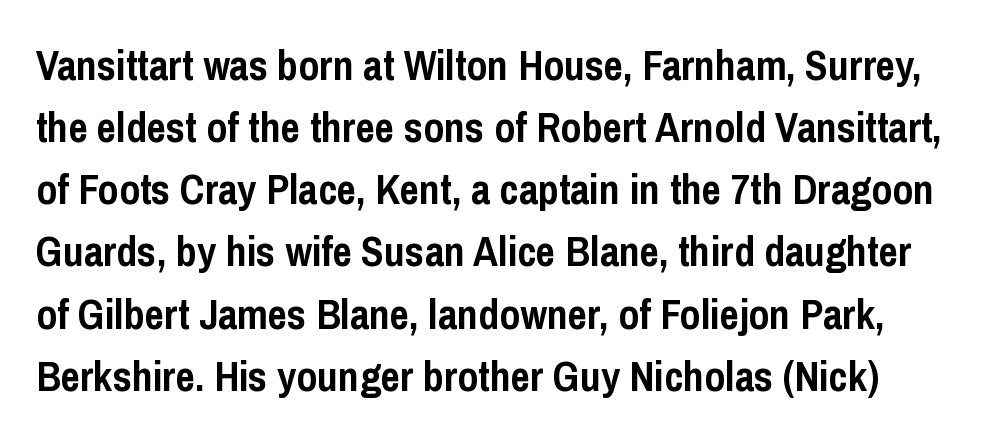
The image shows 42 px semibold, condensed sans-serif type, upright; set normal line spacing (1.48x), normal letter spacing, not underlined; low stroke contrast and a medium x-height.
